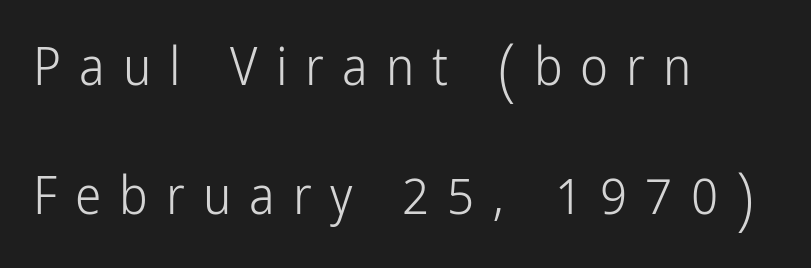
The image shows 53 px light, condensed sans-serif type, upright; set left-aligned, loose line spacing (2.43x), unusually wide letter spacing (+0.34 em), not underlined; low stroke contrast and a medium x-height.
